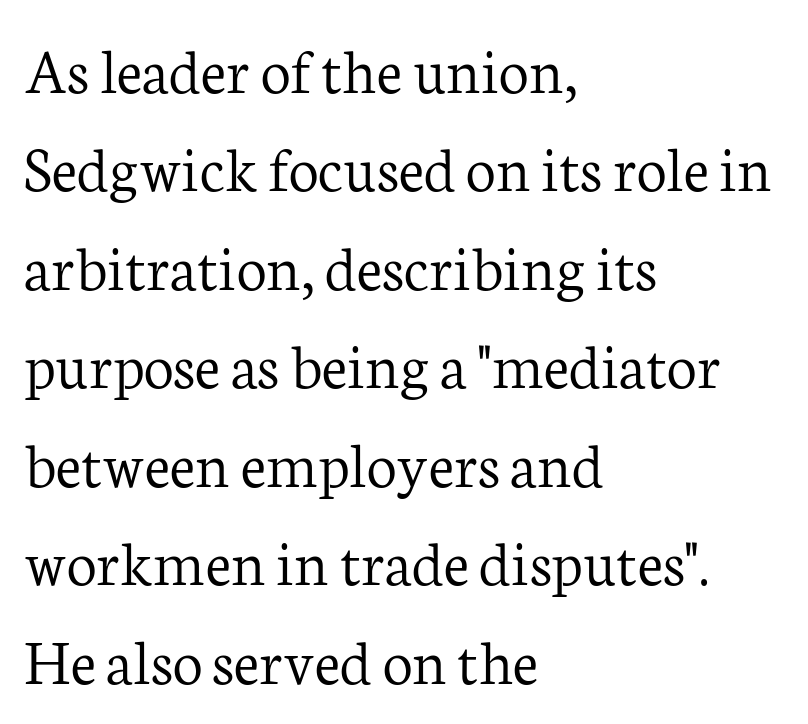
You can tell it's not italic because the verticals are truly vertical. All the whitespace from short lines collects on the right. The string is rendered with underlining switched off. Observe the serifs anchoring each vertical stroke in this sample. The space between consecutive lines is moderate. Observe the ordinary spacing: letters are neighbours, not strangers.
